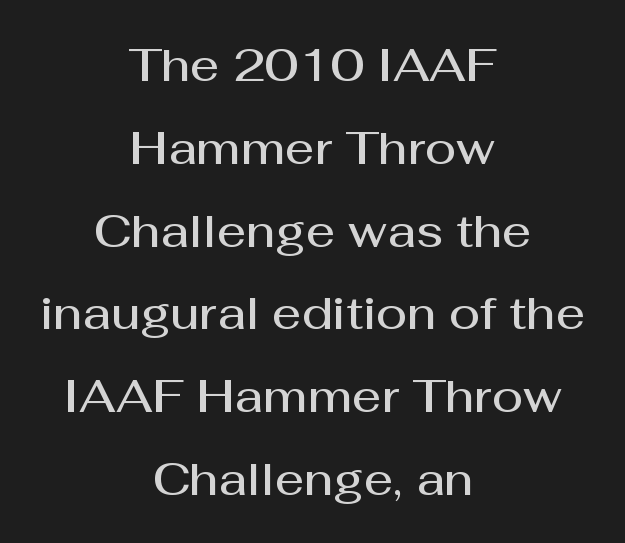
Does extra space separate the letters? No, they use regular spacing. The space directly below the letters is spotless. Is this a fixed-width face? No — the glyphs have proportional, varying widths. Is this a sans? Yes — the strokes have no serifs. Layout note: lines centered. Is the type bold? Partly — it's a semibold, heavier than regular but not fully bold.
